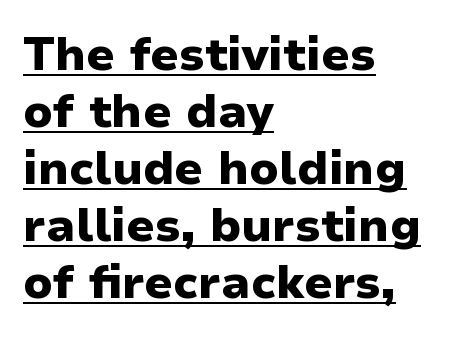
Casual observation: everything's shoved over to the left. This is roman type, the default non-slanted kind. Think of a printed novel: that variable character pitch is what you see here. Somebody hit Ctrl+U on this one — the words are underlined. This rendering employs a face without finishing strokes, i.e., a sans-serif. Stroke thickness is high; the sample reads as a true bold.
